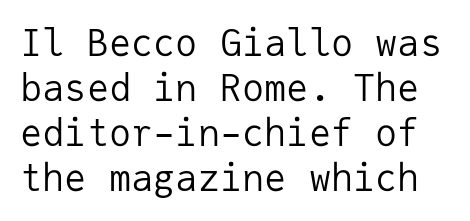
The image shows 37 px regular-weight sans-serif type, upright, monospaced; set line spacing 1.22x, normal letter spacing, not underlined; low stroke contrast and a medium x-height.
